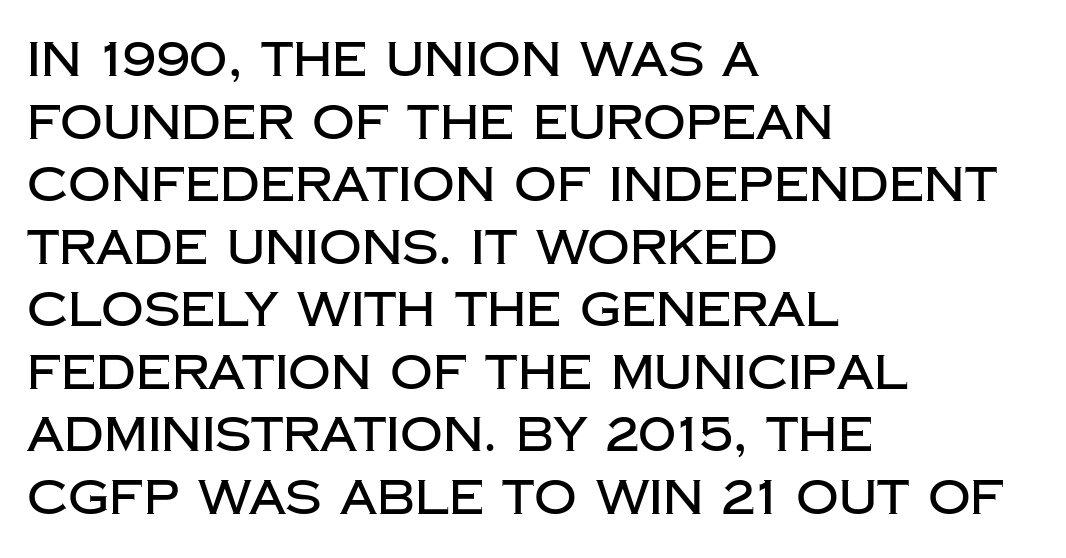
Spacing verdict: proportional, widths tailored to each character. Tracking here is standard; glyphs follow each other at the usual distance. Rows of type keep a routine distance in the vertical direction. Ascenders rise straight up at ninety degrees. One-word summary of the alignment: left.
